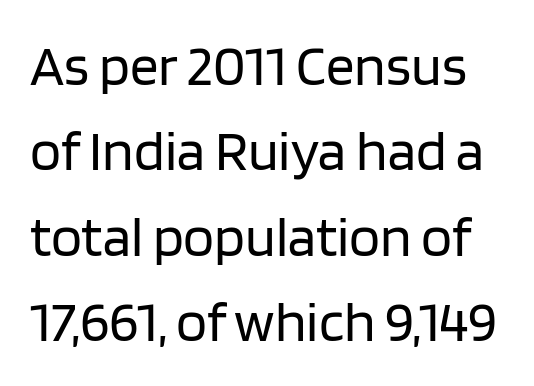
{"serif": "no", "italic": "no", "bold": "no", "weight": "regular", "width": "normal", "stroke_contrast": "low", "x_height": "large", "monospaced": "no", "underline": "no", "line_spacing": "normal", "line_spacing_ratio": 1.5, "letter_spacing": "normal", "letter_spacing_em": 0.0, "glyph_px": 57}
